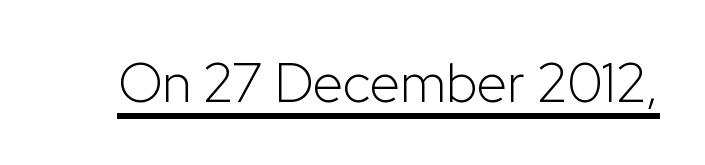
The image shows 55 px light sans-serif type, upright; set normal letter spacing, underlined; low stroke contrast and a medium x-height.
